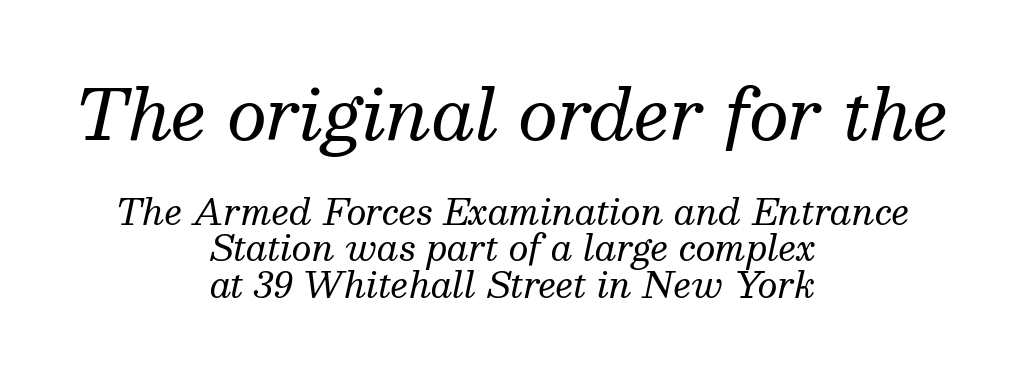
{"serif": "yes", "italic": "yes", "lean": "right", "slant_degrees": 13, "bold": "no", "weight": "regular", "width": "normal", "stroke_contrast": "medium", "x_height": "medium", "monospaced": "no", "underline": "no", "align": "center", "line_spacing": "tight", "line_spacing_ratio": 1.04, "letter_spacing": "normal", "letter_spacing_em": 0.0, "larger_block": "first", "size_ratio": 2.0, "glyph_px": 70}
